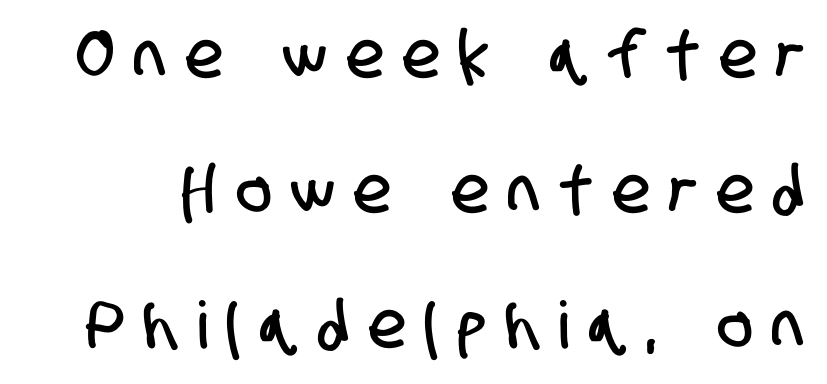
The image shows 65 px condensed sans-serif type; set loose line spacing (2.08x), unusually wide letter spacing (+0.32 em), not underlined; low stroke contrast and a large x-height.
